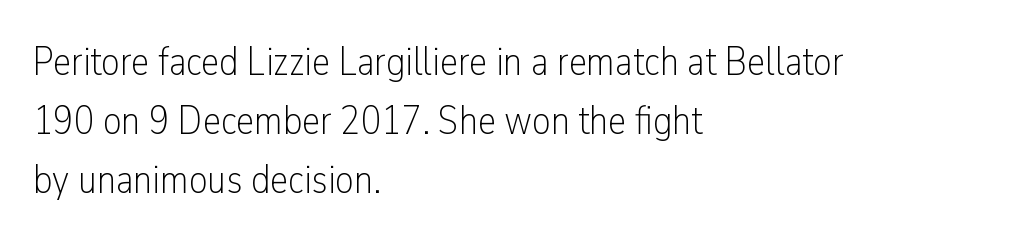
{"serif": "no", "italic": "no", "bold": "no", "weight": "light", "width": "condensed", "stroke_contrast": "low", "x_height": "medium", "monospaced": "no", "underline": "no", "align": "left", "line_spacing": "normal", "line_spacing_ratio": 1.44, "letter_spacing": "normal", "letter_spacing_em": 0.0, "glyph_px": 41}
